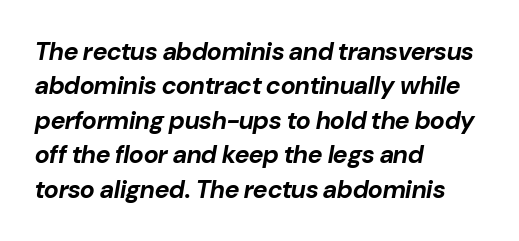
A typesetter would mark this as italic. Decoration check: the copy has no underline. You could call the tracking neutral — neither tight nor loose. Heavy-handed strokes throughout: this text is bold. Does the leading feel generous? No, just average.
